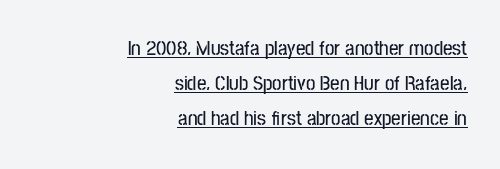
The image shows 21 px text type, upright; set right-aligned, normal line spacing (1.67x), normal letter spacing, underlined.
